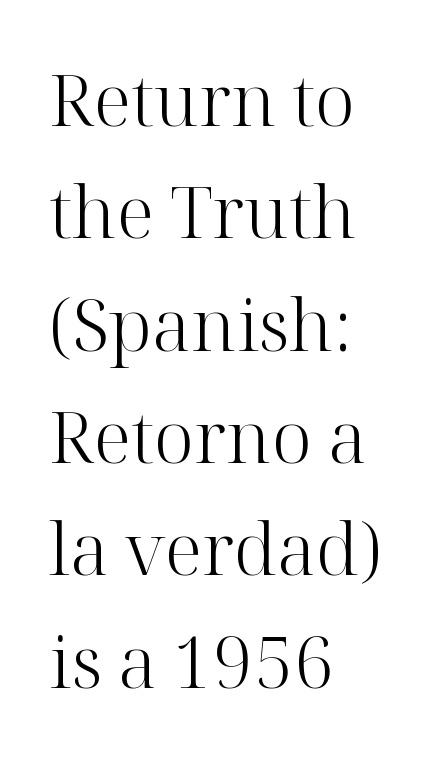
The image shows 72 px light serif type, upright; set left-aligned, normal line spacing (1.56x), normal letter spacing, not underlined; high stroke contrast and a medium x-height.
